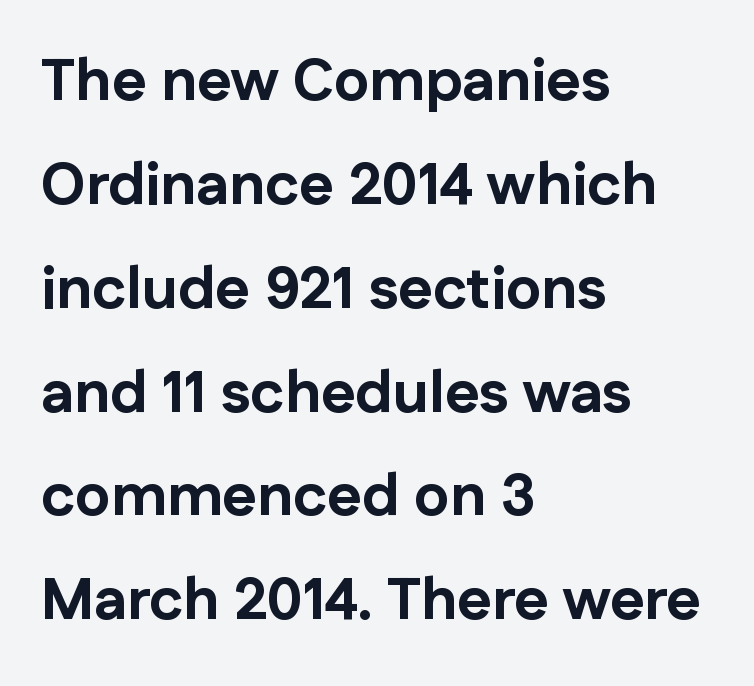
{"serif": "no", "italic": "no", "bold": "yes", "weight": "bold", "width": "normal", "stroke_contrast": "low", "x_height": "medium", "monospaced": "no", "underline": "no", "align": "left", "line_spacing_ratio": 1.76, "letter_spacing": "normal", "letter_spacing_em": 0.0, "glyph_px": 59}
